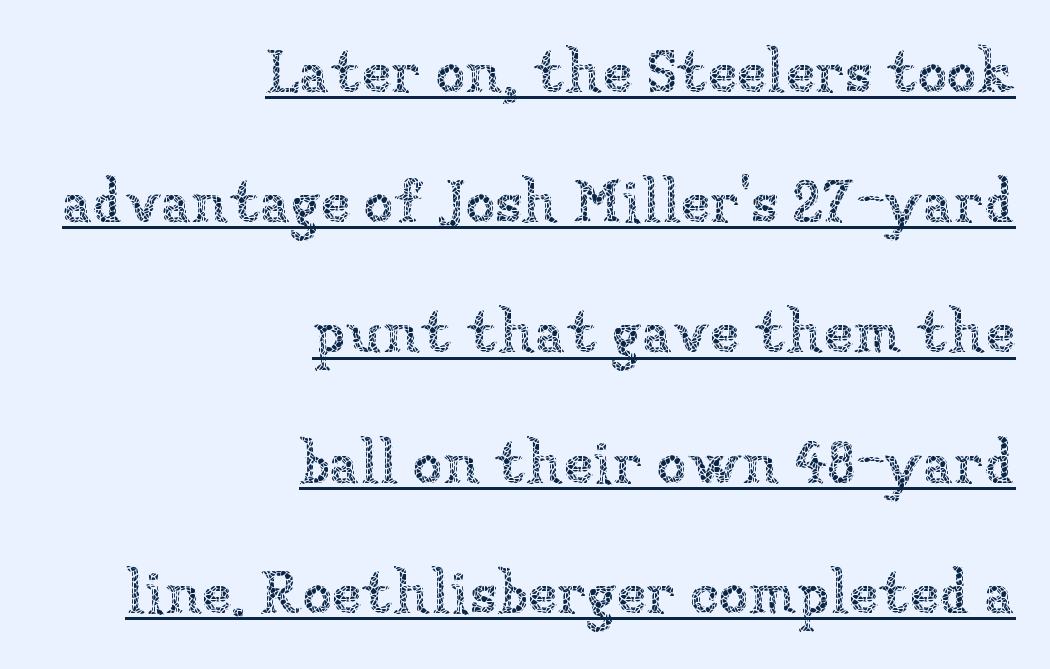
Which margin do the lines hug? The right one — the left edge is uneven. No extra tracking has been applied to these lines. What's the leading like? Stretched, with rows far apart. Spacing verdict: proportional, widths tailored to each character. The type sits square on the baseline with zero lean.
